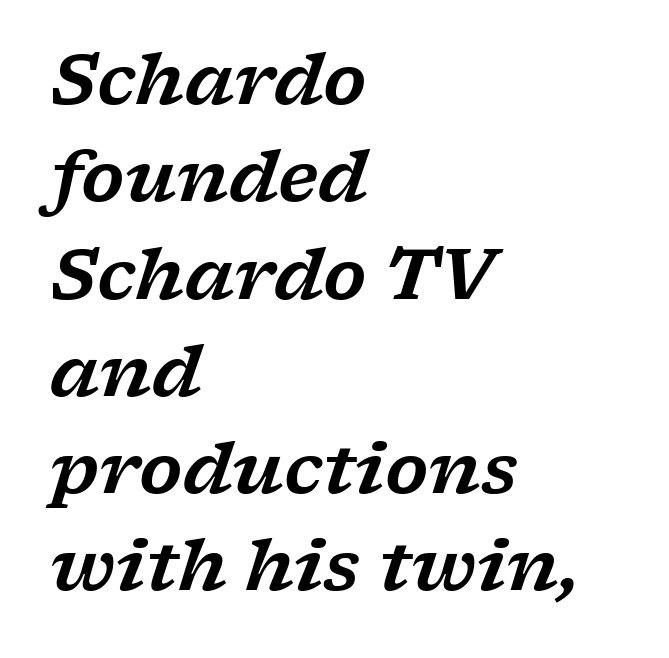
Layout note: lines flush left. Tracking value appears to be zero — textbook default spacing. A clean baseline with only descenders dipping below it. Does the leading feel generous? No, just average. Is this a fixed-width face? No — the glyphs have proportional, varying widths. You can tell from the footed stems that serif type was used.
